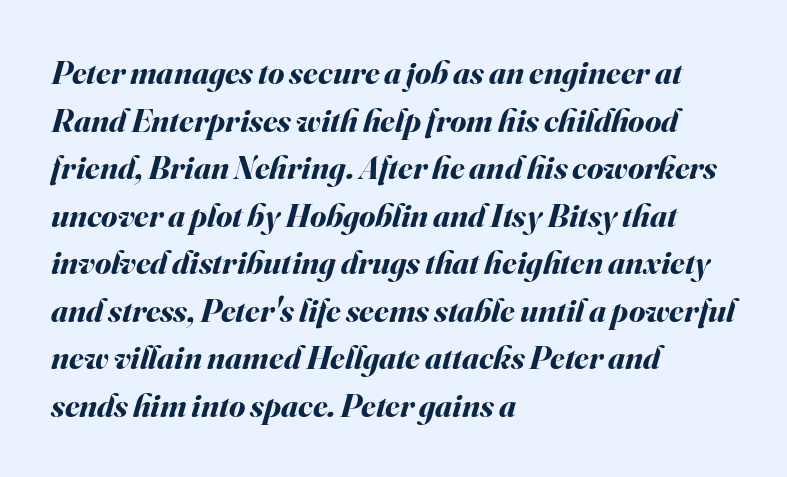
Look at the stroke-to-counter ratio: heavy, a bold. When letters slant like this, we call the style italic. This sample keeps an unexceptional amount of space between lines. Note the varied advance widths — an 'i' is clearly narrower than an 'm'.
